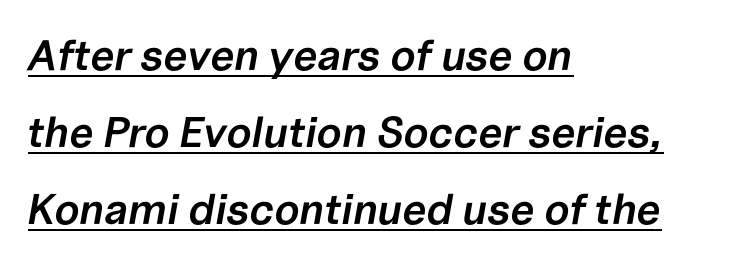
{"italic": "yes", "lean": "right", "slant_degrees": 10, "bold": "semi", "weight": "semibold", "width": "normal", "stroke_contrast": "low", "x_height": "medium", "monospaced": "no", "underline": "yes", "align": "left", "line_spacing_ratio": 1.79, "letter_spacing": "normal", "letter_spacing_em": 0.0, "glyph_px": 43}
